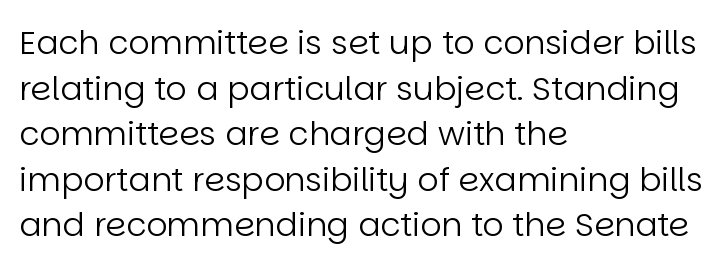
{"serif": "no", "italic": "no", "bold": "no", "weight": "regular", "width": "normal", "stroke_contrast": "low", "x_height": "large", "monospaced": "no", "underline": "no", "align": "left", "line_spacing": "normal", "line_spacing_ratio": 1.38, "letter_spacing": "normal", "letter_spacing_em": 0.0, "glyph_px": 33}
